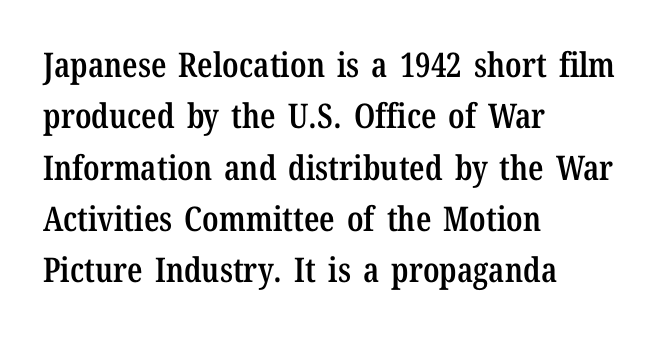
The strokes are fattened partway — semibold, not bold. Proportional: the letters do not fall into vertical columns. The area under the type is left untouched. Classification — serif. Compared with a centered layout, this one pins lines to the left instead. Is there much room between lines? A standard amount, neither cramped nor airy.
